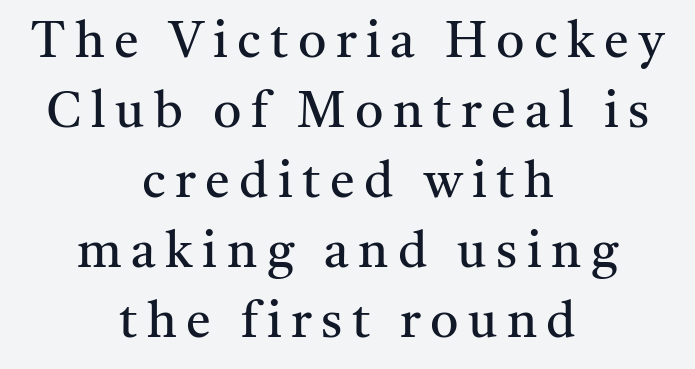
The passage shown is typed in a proportional face where columns would drift. Type style note: has serifs. Compared with typical paragraphs, the rows here are spaced about the same. No extra ink here — the face is not bold.
